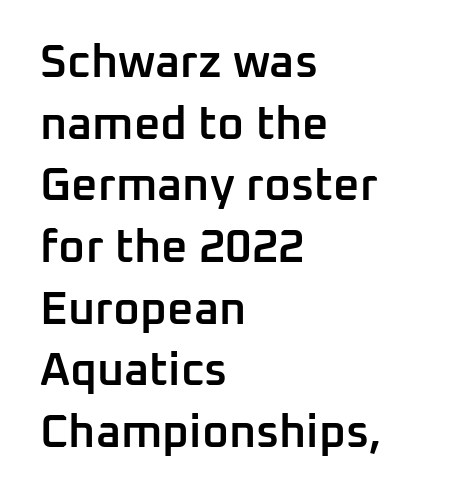
{"serif": "no", "italic": "no", "bold": "semi", "weight": "semibold", "width": "normal", "stroke_contrast": "low", "x_height": "medium", "monospaced": "no", "underline": "no", "align": "left", "line_spacing": "normal", "line_spacing_ratio": 1.34, "letter_spacing": "normal", "letter_spacing_em": 0.0, "glyph_px": 46}
